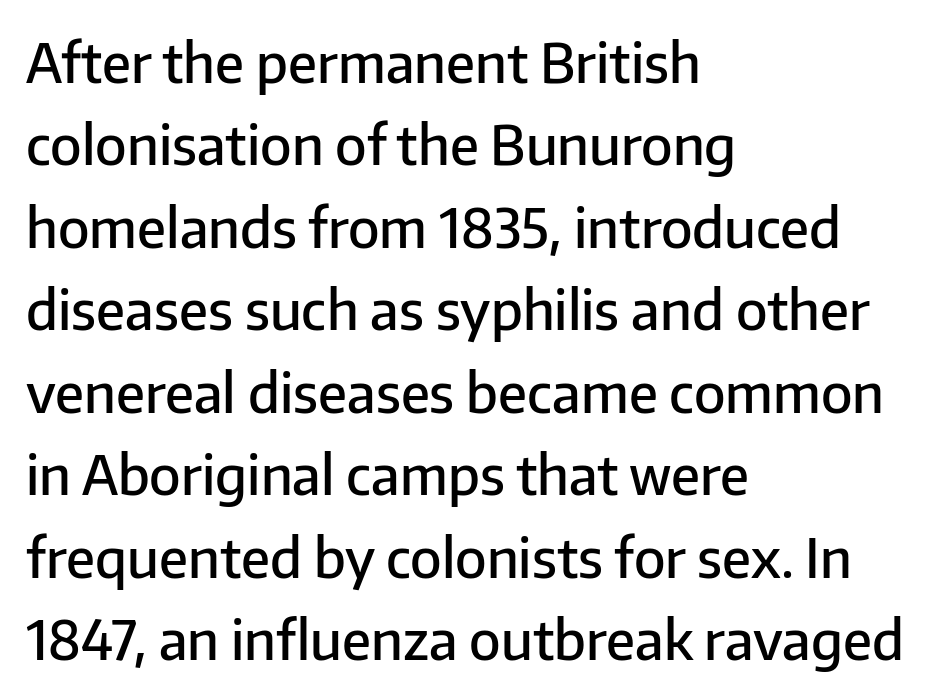
Compared with an ordinary text face, these strokes are moderately heavier — a semibold. Think of a printed novel: that variable character pitch is what you see here. The rendering anchors every line to the left-hand side. This is sans-serif lettering, the kind often seen on screens and signage. Ascenders rise straight up at ninety degrees.
